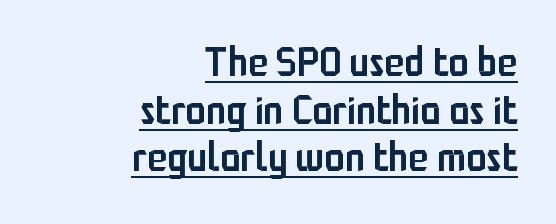
Note the varied advance widths — an 'i' is clearly narrower than an 'm'. Compared with an ordinary text face, these strokes are moderately heavier — a semibold. Compared with a flush-left layout, this one pins lines to the opposite, right side. Honestly, the letter spacing is just normal — you wouldn't notice it.
